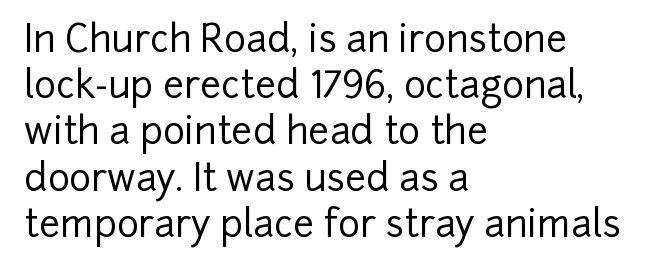
The image shows 37 px sans-serif type, upright; set left-aligned, normal line spacing (1.25x), normal letter spacing, not underlined; low stroke contrast and a medium x-height.
